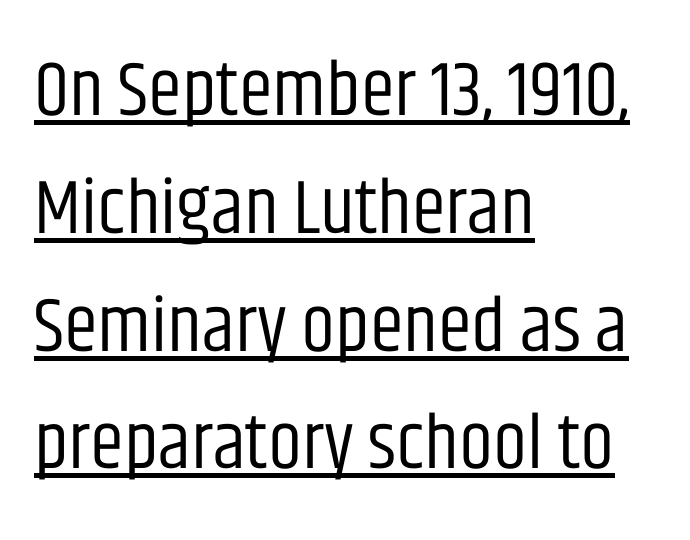
Which margin do the lines hug? The left one — the right edge is uneven. Bold? No — there's no thickening of the strokes. Notice how a bar underscores the lettering throughout. To sum up the face: it is a sans, with no serifs. Nobody touched the tracking dial on this one. This sample keeps an unexceptional amount of space between lines.
